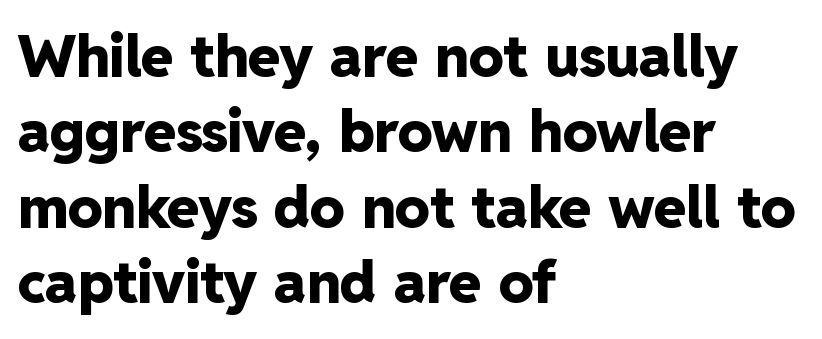
Serifs: no, the terminals of the letterforms are clean. The gaps between neighbouring characters are ordinary and unremarkable. These lines were composed using upright roman letters. Underline: absent. The compositor pushed each line to the left boundary.
